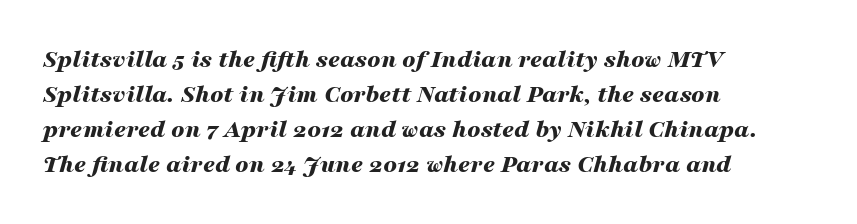
The image shows 26 px bold type, italic (leaning right); set left-aligned, normal line spacing (1.34x), normal letter spacing, not underlined.
